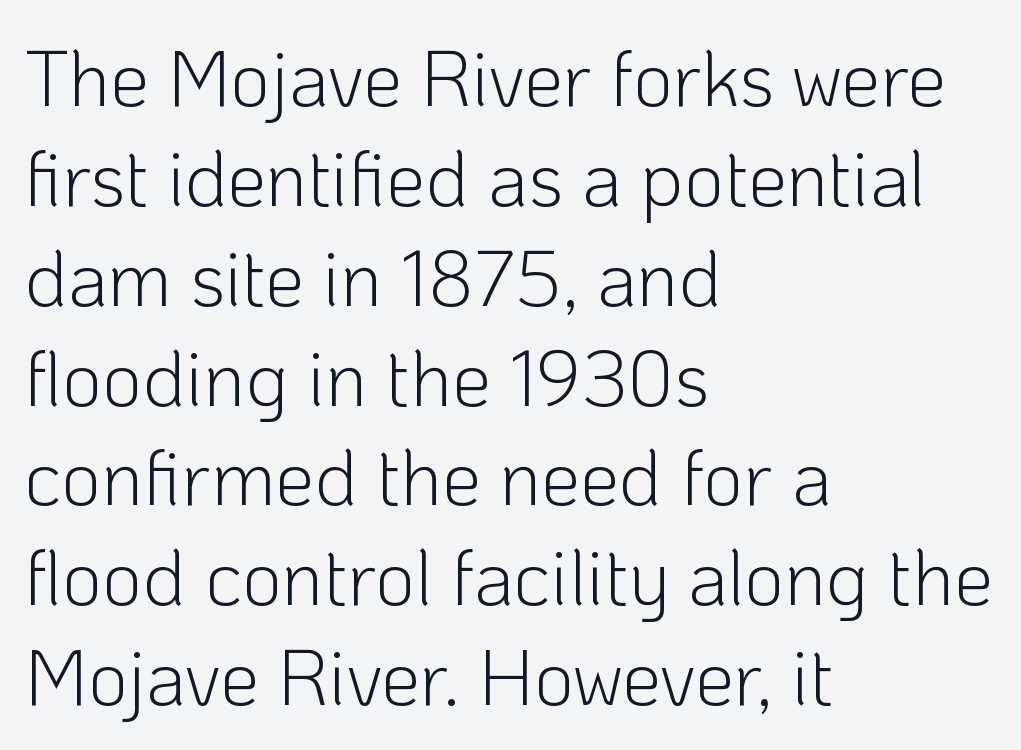
Weight: in the light-to-regular range. The rendering shows plain stroke endings on the letterforms — a sans-serif design. The rendering uses natural spacing where letterforms have individual widths. Only glyphs here, with clear space below each row. Students, note that the glyphs here touch the page at normal intervals. These lines are set flush left with a ragged right edge.
